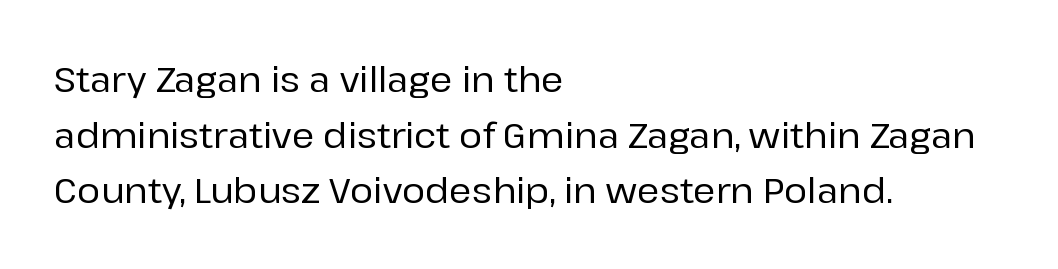
The line-height multiplier appears to be the usual default. The face used here is proportionally spaced, like ordinary book or web type. Students, note that the glyphs here touch the page at normal intervals. This sample is left-justified, so line endings fall wherever the words run out.
